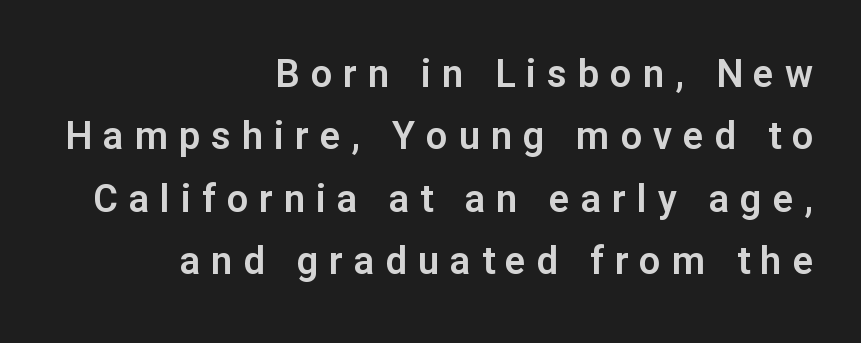
A sans-serif font was chosen for this passage. Leading matches the norm, producing a regular column. The letters stand straight up with perfectly vertical stems. The face used here is proportionally spaced, like ordinary book or web type. This rendering widens character spacing well past its baseline value.
